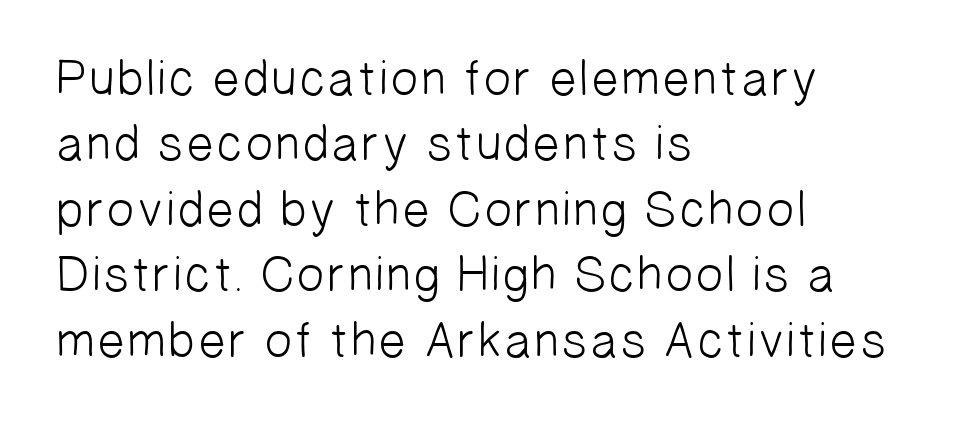
Q: Is the text bold? A: No.
Q: Is the typeface a serif or a sans-serif typeface? A: Sans-serif.
Q: Is the text underlined? A: No.
Q: How is the paragraph aligned? A: Left-aligned.
Q: Is the spacing between letters normal or unusually wide? A: Normal.
Q: Is the spacing between lines tight, normal or loose? A: Normal.
Q: Width (condensed, normal, or wide)? A: Normal.
Q: Stroke contrast? A: Low.
Q: x-height? A: Medium.
Q: Monospaced? A: No.
